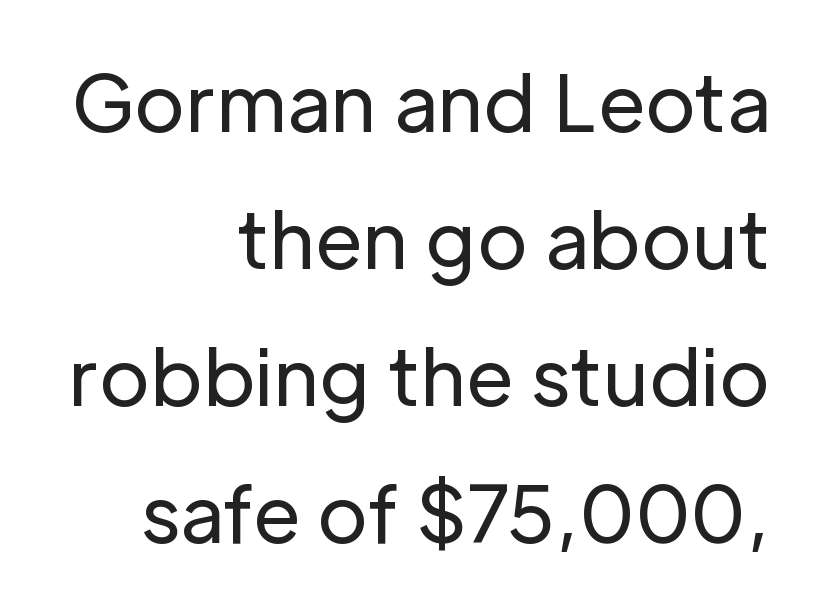
{"serif": "no", "italic": "no", "bold": "no", "weight": "regular", "width": "normal", "stroke_contrast": "low", "x_height": "medium", "monospaced": "no", "underline": "no", "align": "right", "line_spacing_ratio": 1.78, "letter_spacing": "normal", "letter_spacing_em": 0.0, "glyph_px": 77}
